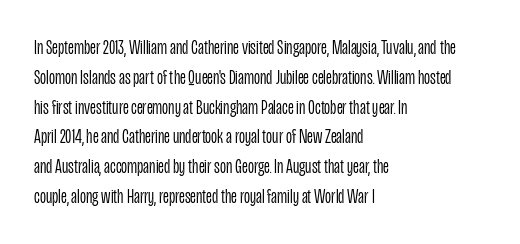
Q: Is the text bold? A: No.
Q: Is the text italic (slanted)? A: No, it is upright.
Q: Is the text underlined? A: No.
Q: How is the paragraph aligned? A: Left-aligned.
Q: Is the spacing between letters normal or unusually wide? A: Normal.
Q: Is the spacing between lines tight, normal or loose? A: Normal.
